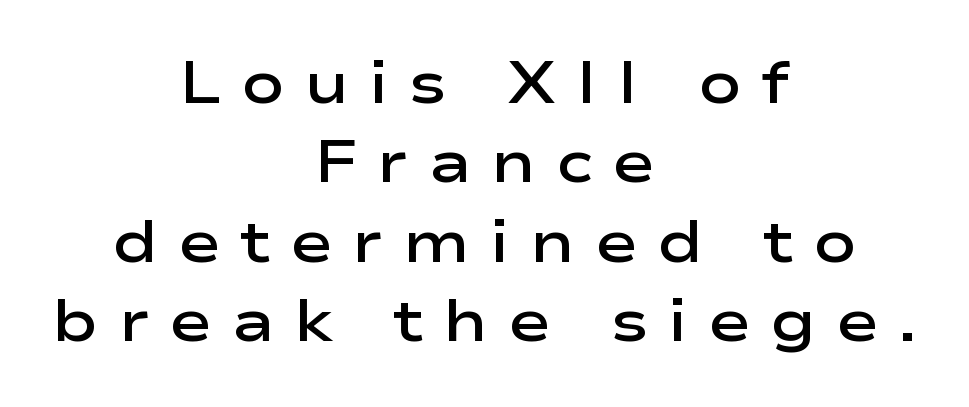
The text was rendered using a sans face with plain stroke endings. These lines are rendered in a variable-pitch font. The space beneath each line is pristine and unruled. The font's upright variant was chosen for this text.
